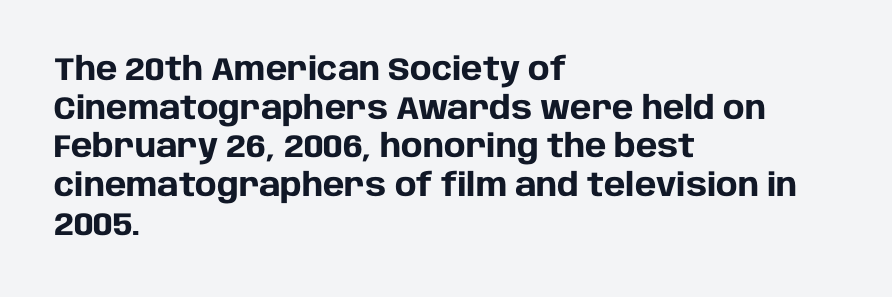
The image shows 32 px heavy sans-serif type, upright; set left-aligned, line spacing 1.21x, normal letter spacing, not underlined; low stroke contrast and a large x-height.
